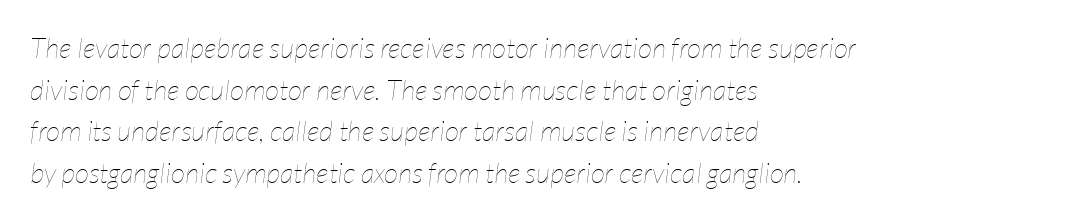
Q: Is the text bold? A: No.
Q: Is the text italic (slanted)? A: Yes, it leans right by about 7 degrees.
Q: Is the text underlined? A: No.
Q: How is the paragraph aligned? A: Left-aligned.
Q: Is the spacing between letters normal or unusually wide? A: Normal.
Q: Is the spacing between lines tight, normal or loose? A: Normal.
Q: Width (condensed, normal, or wide)? A: Condensed.
Q: Stroke contrast? A: Low.
Q: x-height? A: Medium.
Q: Monospaced? A: No.
